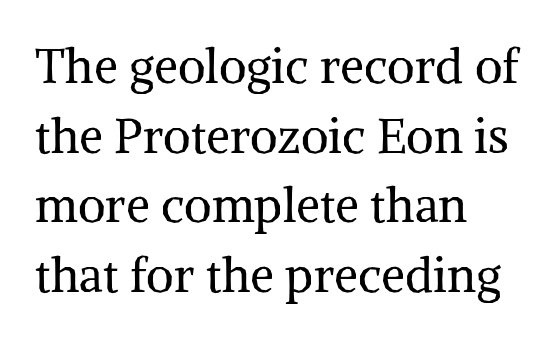
These lines sit exactly where default settings would place them. Caption: face not bold, strokes unweighted. The font's upright variant was chosen for this text. The face used here is proportionally spaced, like ordinary book or web type. Words appear dense and cohesive because spacing is normal. Leftover space on each line is placed entirely after the last word.
